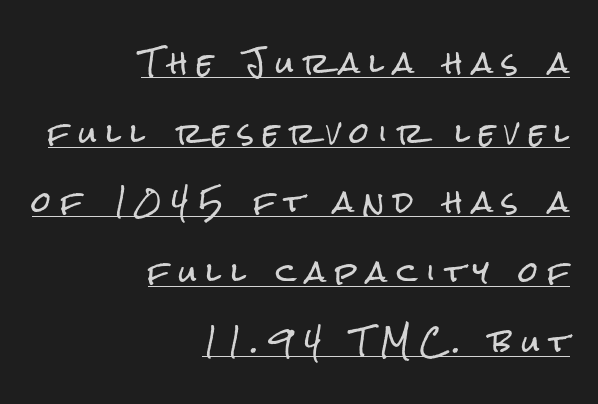
The image shows 28 px condensed sans-serif type, upright; set right-aligned, loose line spacing (2.49x), unusually wide letter spacing (+0.34 em), underlined; low stroke contrast and a medium x-height.
